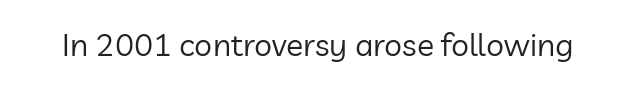
{"serif": "no", "italic": "no", "bold": "no", "weight": "regular", "width": "normal", "stroke_contrast": "low", "x_height": "medium", "monospaced": "no", "underline": "no", "letter_spacing": "normal", "letter_spacing_em": 0.0, "glyph_px": 32}
